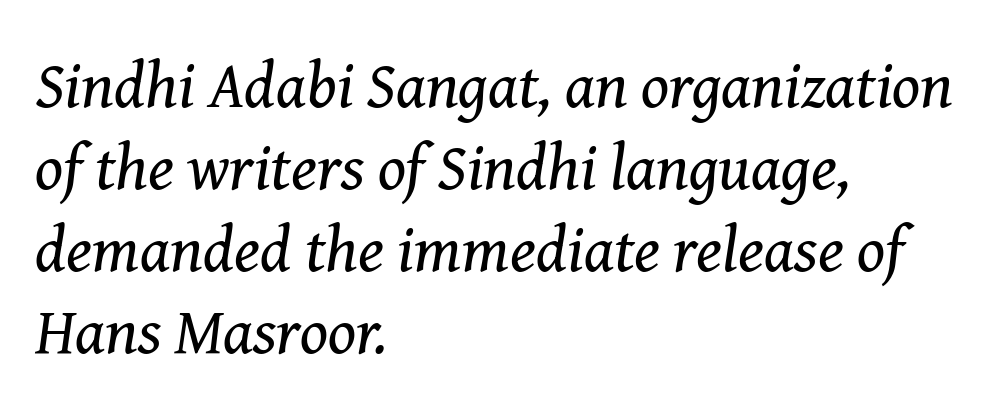
The space beneath each line is pristine and unruled. Observe the ordinary spacing: letters are neighbours, not strangers. Note the varied advance widths — an 'i' is clearly narrower than an 'm'. Does the leading feel generous? No, just average. Regarding serifs, this sample has them.
